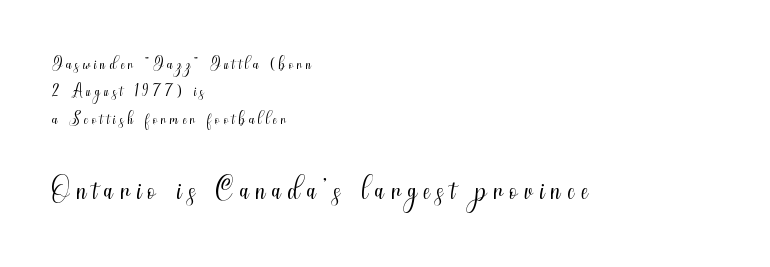
The image shows 44 px light, condensed sans-serif type; set left-aligned, tight line spacing (1.1x), not underlined; the second (bottom) block is 1.76x larger; medium stroke contrast and a small x-height.
